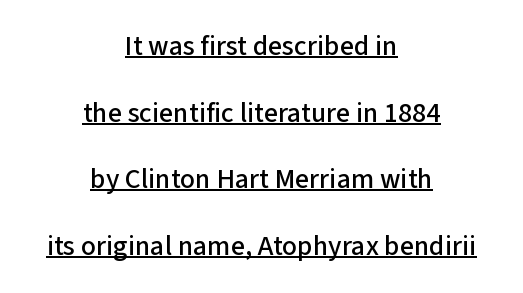
Q: Is the text italic (slanted)? A: No, it is upright.
Q: Is the typeface a serif or a sans-serif typeface? A: Sans-serif.
Q: Is the text underlined? A: Yes.
Q: How is the paragraph aligned? A: Centered.
Q: Is the spacing between letters normal or unusually wide? A: Normal.
Q: Is the spacing between lines tight, normal or loose? A: Loose.
Q: Width (condensed, normal, or wide)? A: Normal.
Q: Stroke contrast? A: Low.
Q: x-height? A: Medium.
Q: Monospaced? A: No.
